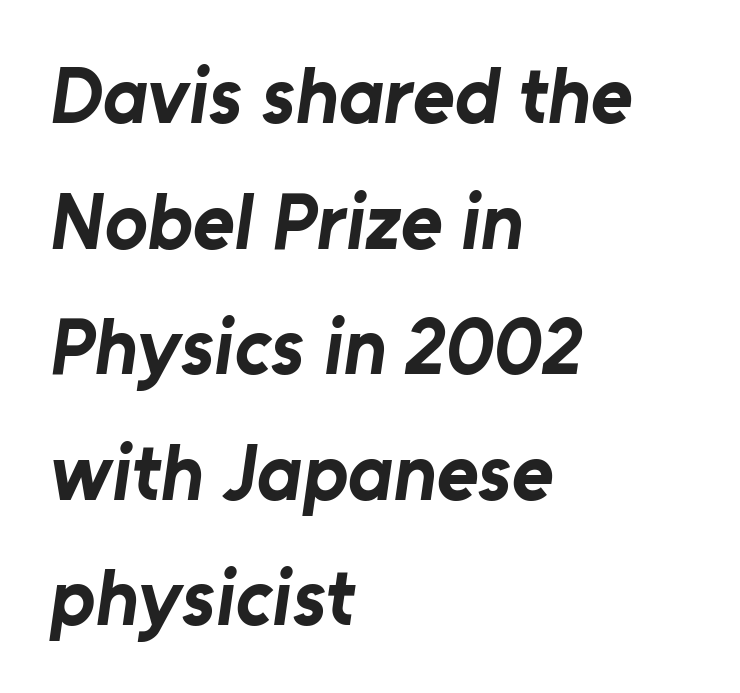
Q: Is the text bold? A: Yes.
Q: Is the typeface a serif or a sans-serif typeface? A: Sans-serif.
Q: Is the text underlined? A: No.
Q: How is the paragraph aligned? A: Left-aligned.
Q: Is the spacing between letters normal or unusually wide? A: Normal.
Q: Is the spacing between lines tight, normal or loose? A: Normal.
Q: Width (condensed, normal, or wide)? A: Normal.
Q: Stroke contrast? A: Low.
Q: x-height? A: Medium.
Q: Monospaced? A: No.
